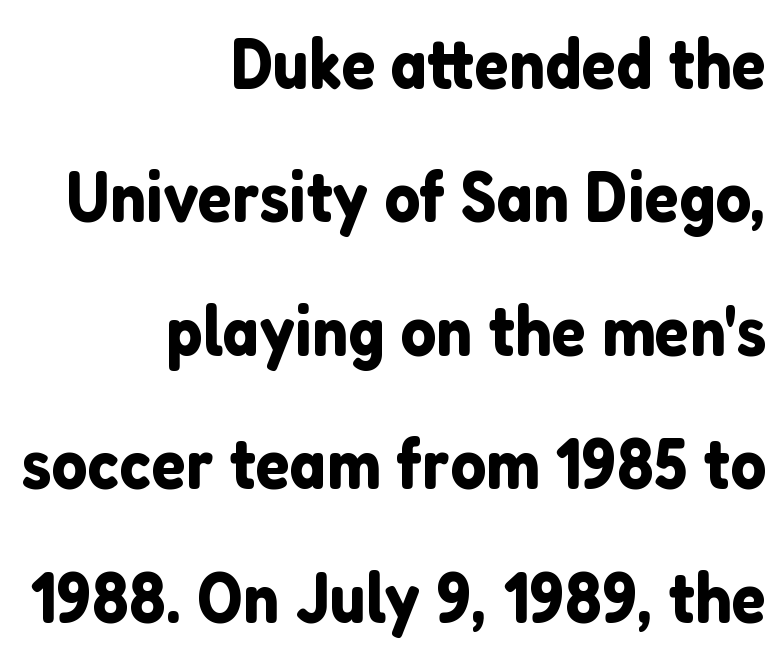
{"serif": "no", "italic": "no", "width": "normal", "stroke_contrast": "low", "x_height": "medium", "monospaced": "no", "underline": "no", "align": "right", "line_spacing_ratio": 1.88, "letter_spacing": "normal", "letter_spacing_em": 0.0, "glyph_px": 71}
